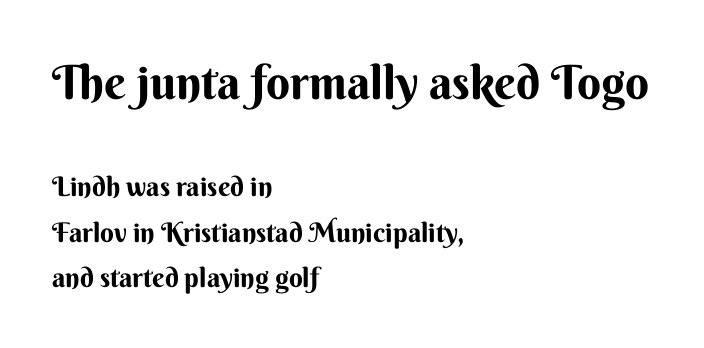
{"serif": "no", "italic": "no", "bold": "yes", "weight": "bold", "width": "normal", "stroke_contrast": "medium", "x_height": "small", "monospaced": "no", "underline": "no", "align": "left", "line_spacing": "normal", "line_spacing_ratio": 1.69, "letter_spacing": "normal", "letter_spacing_em": 0.0, "larger_block": "first", "size_ratio": 1.74, "glyph_px": 47}
